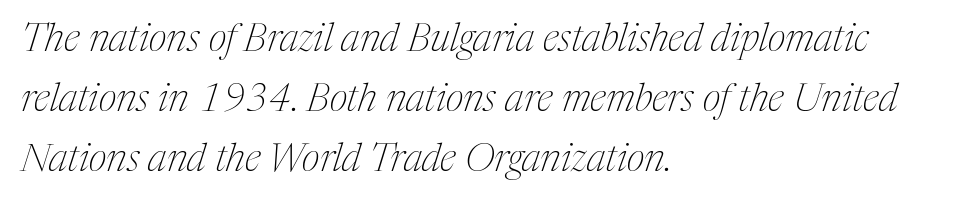
Q: Is the text bold? A: No.
Q: Is the text italic (slanted)? A: Yes, it leans right by about 17 degrees.
Q: Is the typeface a serif or a sans-serif typeface? A: Serif.
Q: Is the text underlined? A: No.
Q: How is the paragraph aligned? A: Left-aligned.
Q: Is the spacing between letters normal or unusually wide? A: Normal.
Q: Is the spacing between lines tight, normal or loose? A: Normal.
Q: Width (condensed, normal, or wide)? A: Condensed.
Q: Stroke contrast? A: Medium.
Q: x-height? A: Medium.
Q: Monospaced? A: No.
